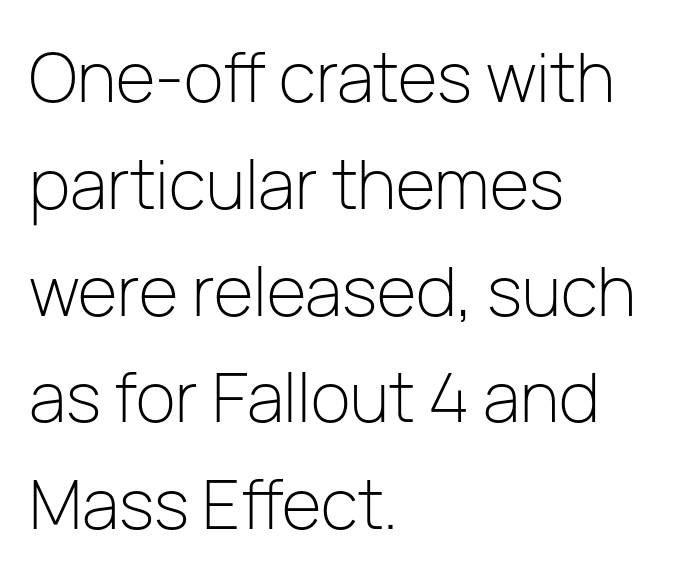
The image shows 68 px light sans-serif type, upright; set left-aligned, normal line spacing (1.57x), normal letter spacing, not underlined; low stroke contrast and a medium x-height.
